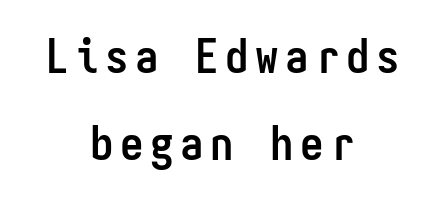
The image shows 47 px semibold, condensed sans-serif type, upright, monospaced; set centered, line spacing 1.86x, not underlined; low stroke contrast and a medium x-height.
